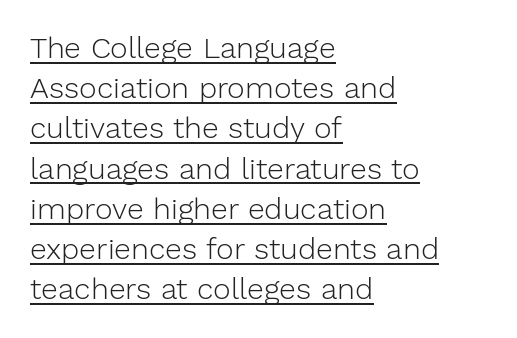
The image shows 30 px light sans-serif type, upright; set left-aligned, normal line spacing (1.34x), normal letter spacing, underlined; low stroke contrast and a medium x-height.
